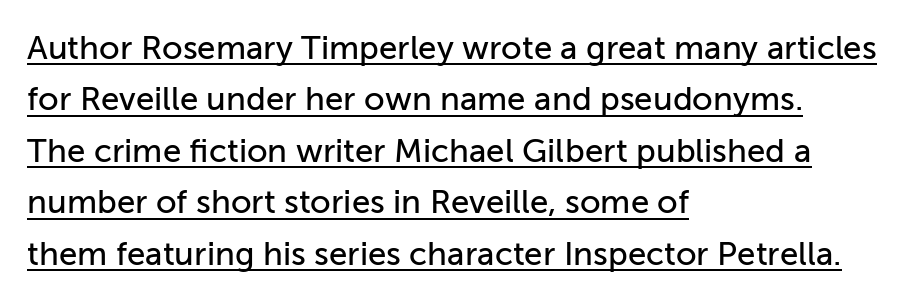
Q: Is the text italic (slanted)? A: No, it is upright.
Q: Is the typeface a serif or a sans-serif typeface? A: Sans-serif.
Q: Is the text underlined? A: Yes.
Q: How is the paragraph aligned? A: Left-aligned.
Q: Is the spacing between letters normal or unusually wide? A: Normal.
Q: Is the spacing between lines tight, normal or loose? A: Normal.
Q: Width (condensed, normal, or wide)? A: Normal.
Q: Stroke contrast? A: Low.
Q: x-height? A: Medium.
Q: Monospaced? A: No.
